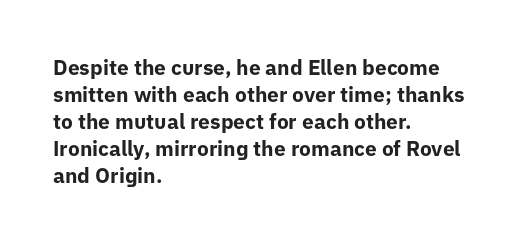
{"italic": "no", "bold": "yes", "underline": "no", "align": "left", "line_spacing": "normal", "line_spacing_ratio": 1.28, "letter_spacing": "normal", "letter_spacing_em": 0.0, "glyph_px": 21}
